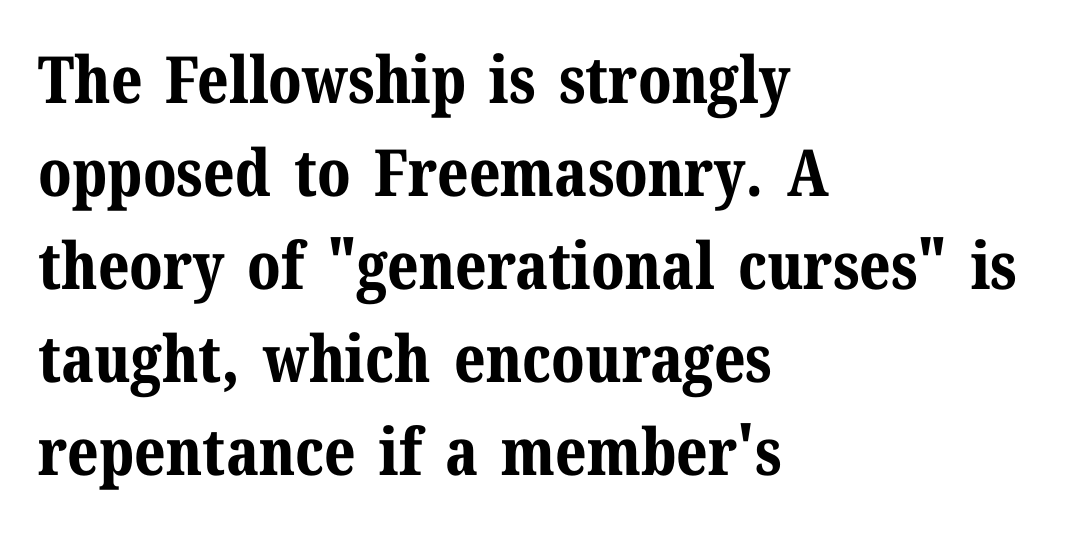
Q: Is the text bold? A: Yes.
Q: Is the text italic (slanted)? A: No, it is upright.
Q: Is the typeface a serif or a sans-serif typeface? A: Serif.
Q: Is the text underlined? A: No.
Q: How is the paragraph aligned? A: Left-aligned.
Q: Is the spacing between letters normal or unusually wide? A: Normal.
Q: Is the spacing between lines tight, normal or loose? A: Normal.
Q: Width (condensed, normal, or wide)? A: Normal.
Q: Stroke contrast? A: Medium.
Q: x-height? A: Medium.
Q: Monospaced? A: No.
